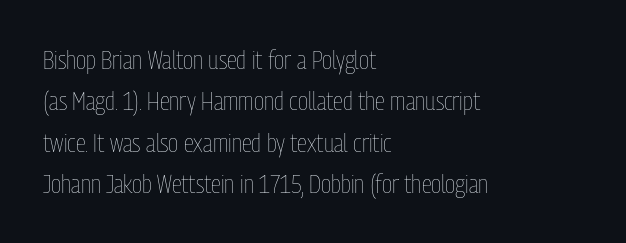
{"italic": "no", "bold": "no", "underline": "no", "align": "left", "line_spacing": "normal", "line_spacing_ratio": 1.59, "letter_spacing": "normal", "letter_spacing_em": 0.0, "glyph_px": 26}
